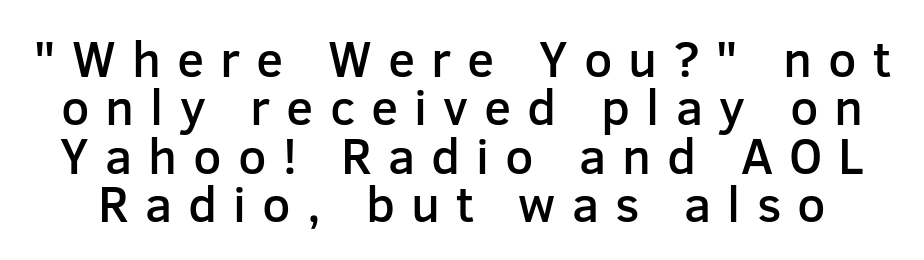
{"serif": "no", "italic": "no", "bold": "semi", "weight": "semibold", "width": "normal", "stroke_contrast": "low", "x_height": "medium", "monospaced": "no", "underline": "no", "line_spacing": "tight", "line_spacing_ratio": 0.97, "letter_spacing": "wide", "letter_spacing_em": 0.32, "glyph_px": 50}
